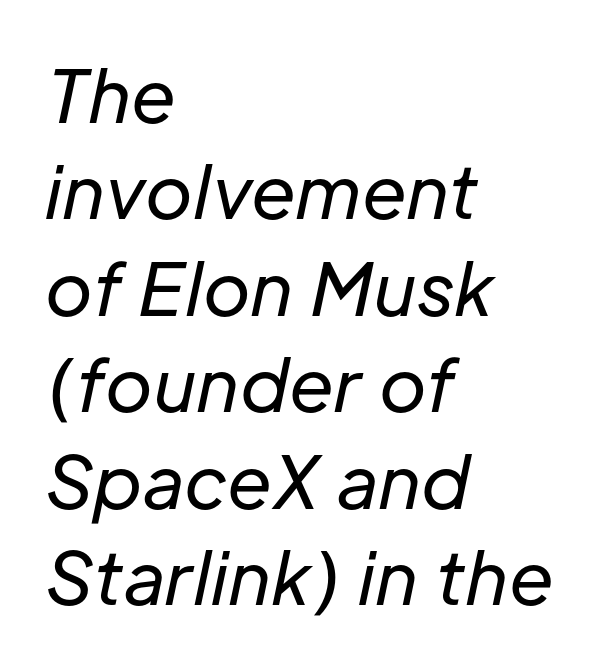
Think of a printed novel: that variable character pitch is what you see here. Weight: regular or lighter. In CSS terms this would be text-align: left. A typesetter would call this zero additional tracking. Does the leading feel generous? No, just average.
